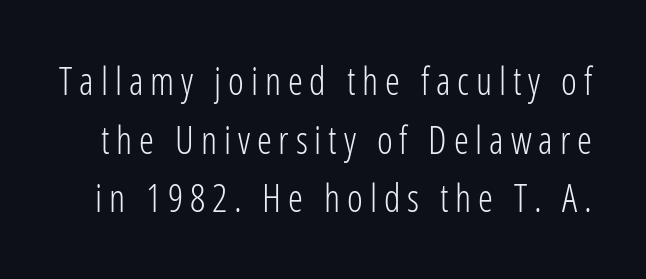
Q: Is the text bold? A: No.
Q: Is the text italic (slanted)? A: No, it is upright.
Q: Is the typeface a serif or a sans-serif typeface? A: Sans-serif.
Q: Is the text underlined? A: No.
Q: Is the spacing between lines tight, normal or loose? A: Normal.
Q: Width (condensed, normal, or wide)? A: Condensed.
Q: Stroke contrast? A: Low.
Q: x-height? A: Medium.
Q: Monospaced? A: No.
